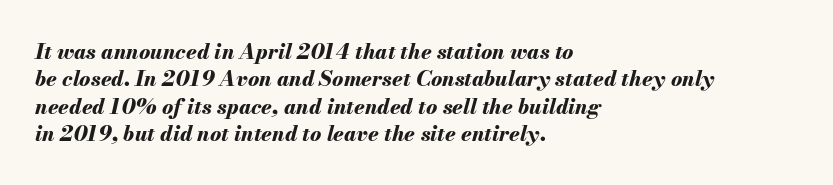
{"italic": "yes", "lean": "right", "slant_degrees": 13, "bold": "yes", "underline": "no", "align": "left", "line_spacing": "normal", "line_spacing_ratio": 1.3, "letter_spacing": "normal", "letter_spacing_em": 0.0, "glyph_px": 21}
